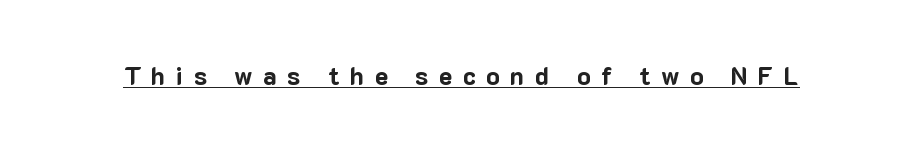
Q: Is the text bold? A: Yes.
Q: Is the text italic (slanted)? A: No, it is upright.
Q: Is the text underlined? A: Yes.
Q: Is the spacing between letters normal or unusually wide? A: Unusually wide.
